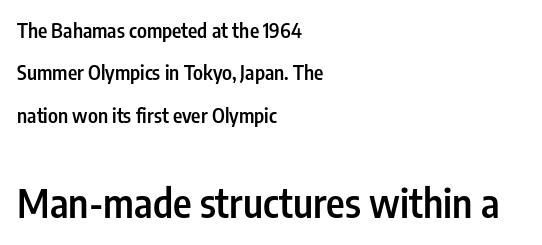
Q: Is the text bold? A: Semi-bold.
Q: Is the text italic (slanted)? A: No, it is upright.
Q: Is the typeface a serif or a sans-serif typeface? A: Sans-serif.
Q: Is the text underlined? A: No.
Q: How is the paragraph aligned? A: Left-aligned.
Q: Is the spacing between letters normal or unusually wide? A: Normal.
Q: Is the spacing between lines tight, normal or loose? A: Loose.
Q: Which block of text is set in a larger size, the first (top) or the second (bottom)? A: The second (bottom) one.
Q: Width (condensed, normal, or wide)? A: Condensed.
Q: Stroke contrast? A: Low.
Q: x-height? A: Medium.
Q: Monospaced? A: No.
